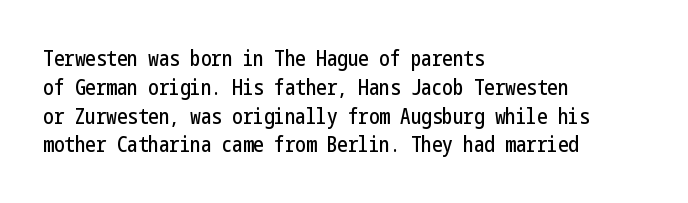
The compositor pushed each line to the left boundary. The strip under each line holds only bare page. When letters stand straight like this, we call the style roman or upright. Letter spacing: default. In terms of leading, this rendering sits right in the middle.
